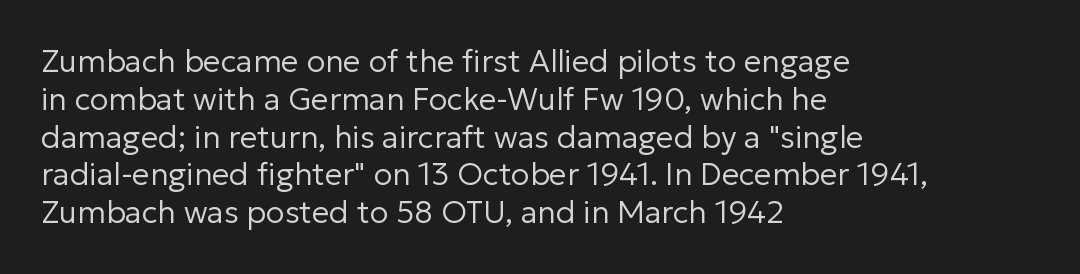
Which margin do the lines hug? The left one — the right edge is uneven. Type style note: lacks serifs. Does the lettering tilt? It doesn't — this is upright. The foot of each line stays bare and open. The horizontal fit of the characters is conventional and even.
